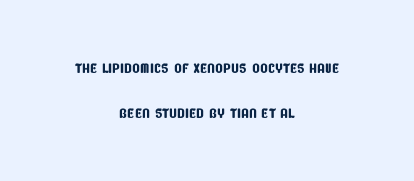
{"underline": "no", "align": "center", "line_spacing": "loose", "line_spacing_ratio": 2.24, "letter_spacing": "normal", "letter_spacing_em": 0.0, "glyph_px": 20}
